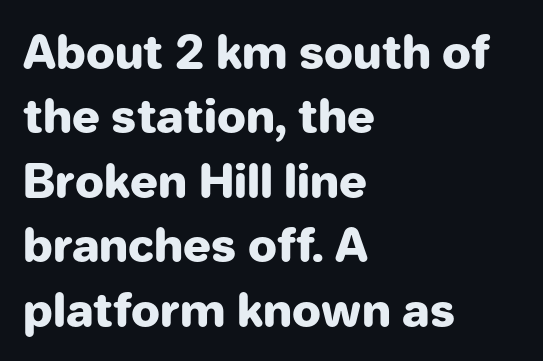
Q: Is the text bold? A: Yes.
Q: Is the text italic (slanted)? A: No, it is upright.
Q: Is the typeface a serif or a sans-serif typeface? A: Sans-serif.
Q: Is the text underlined? A: No.
Q: How is the paragraph aligned? A: Left-aligned.
Q: Is the spacing between letters normal or unusually wide? A: Normal.
Q: Is the spacing between lines tight, normal or loose? A: Normal.
Q: Width (condensed, normal, or wide)? A: Normal.
Q: Stroke contrast? A: Low.
Q: x-height? A: Medium.
Q: Monospaced? A: No.
